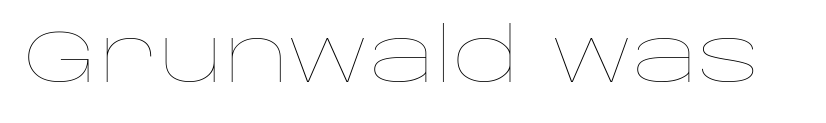
{"italic": "no", "bold": "no", "weight": "thin", "width": "wide", "stroke_contrast": "low", "x_height": "large", "monospaced": "no", "underline": "no", "letter_spacing": "normal", "letter_spacing_em": 0.0, "glyph_px": 74}
